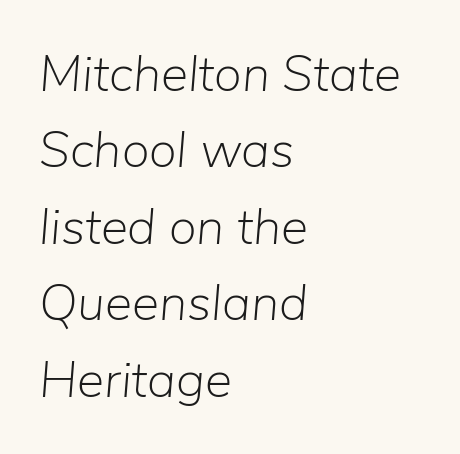
The setting favours the left margin, as ordinary paragraphs usually do. Do the characters align in a grid? No, the font is proportional. Normally led — the rows are evenly, conventionally spaced. Glyph-to-glyph distance matches everyday printed text. When letters slant like this, we call the style italic. Weight: in the light-to-regular range.
